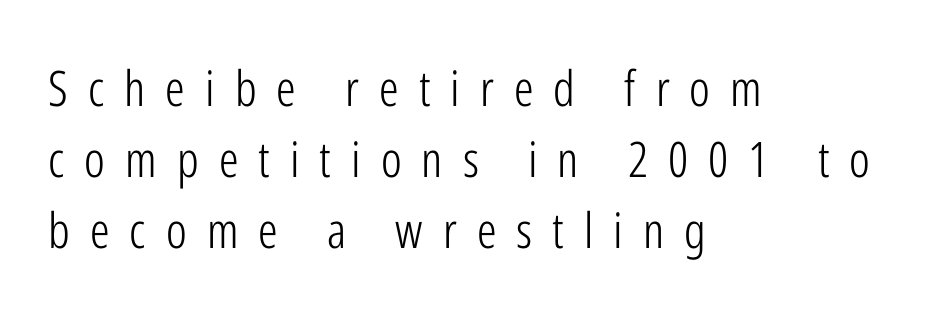
Q: Is the text bold? A: No.
Q: Is the text italic (slanted)? A: No, it is upright.
Q: Is the typeface a serif or a sans-serif typeface? A: Sans-serif.
Q: Is the text underlined? A: No.
Q: How is the paragraph aligned? A: Left-aligned.
Q: Is the spacing between letters normal or unusually wide? A: Unusually wide.
Q: Is the spacing between lines tight, normal or loose? A: Normal.
Q: Width (condensed, normal, or wide)? A: Condensed.
Q: Stroke contrast? A: Low.
Q: x-height? A: Medium.
Q: Monospaced? A: No.
